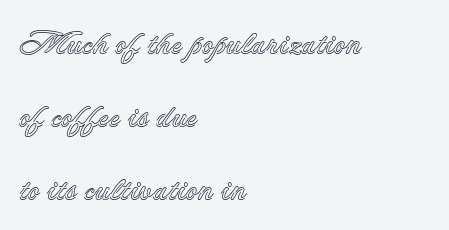
No word sits above an underline. These lines stack with their left ends in a neat column. Tracking here is standard; glyphs follow each other at the usual distance. If you measured baseline to baseline, you'd find a long distance. The passage shown is typed in a proportional face where columns would drift.
